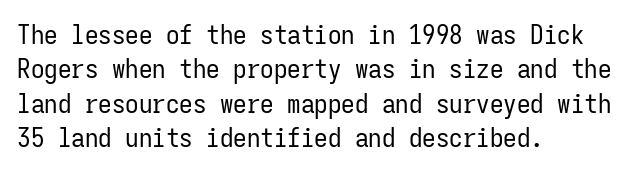
{"italic": "no", "bold": "no", "underline": "no", "align": "left", "line_spacing": "normal", "line_spacing_ratio": 1.27, "letter_spacing": "normal", "letter_spacing_em": 0.0, "glyph_px": 27}
